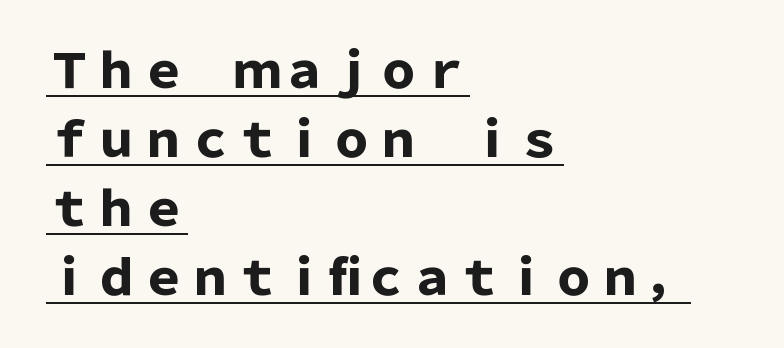
The image shows 47 px heavy sans-serif type, upright; set left-aligned, normal line spacing (1.47x), normal letter spacing, underlined; low stroke contrast and a medium x-height.
